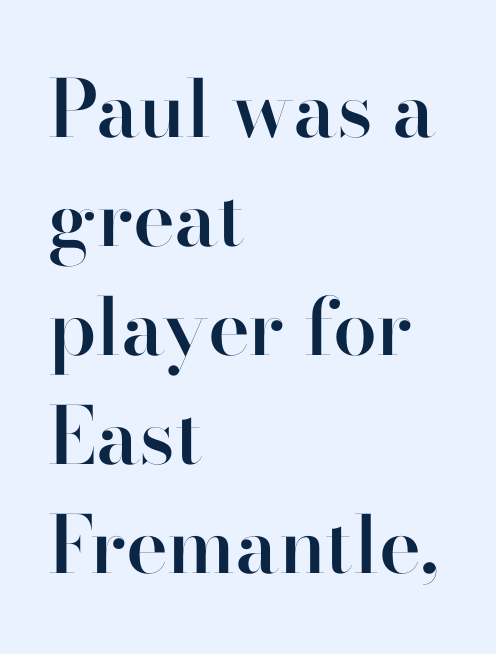
The rendering keeps characters at their native spacing. Regular leading. A student would call this left alignment; a typographer would say flush left, rag right. Letters rest on an invisible, unmarked baseline. This is sans-serif lettering, the kind often seen on screens and signage.
